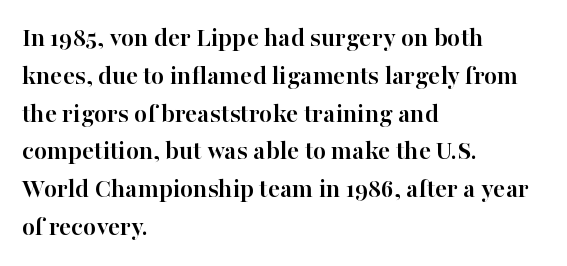
Q: Is the text bold? A: Yes.
Q: Is the text italic (slanted)? A: No, it is upright.
Q: Is the text underlined? A: No.
Q: How is the paragraph aligned? A: Left-aligned.
Q: Is the spacing between letters normal or unusually wide? A: Normal.
Q: Is the spacing between lines tight, normal or loose? A: Normal.
